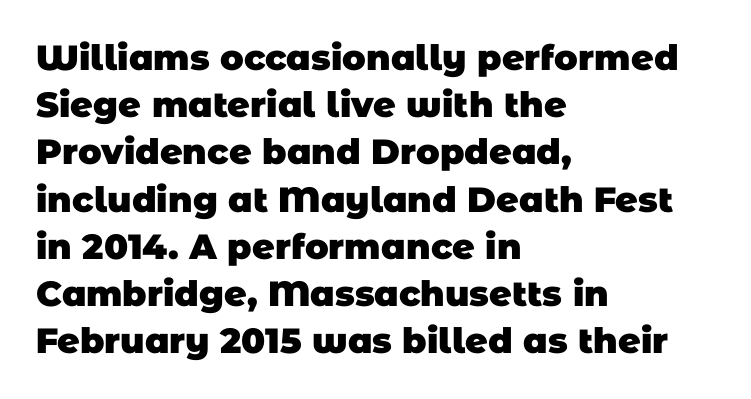
Note the varied advance widths — an 'i' is clearly narrower than an 'm'. The tracking reads as untouched default to a designer's eye. The space between consecutive lines is moderate. I'd call this a sans setting — the letters go barefoot. Quick note: underline off. Heavy, bold letterforms.
